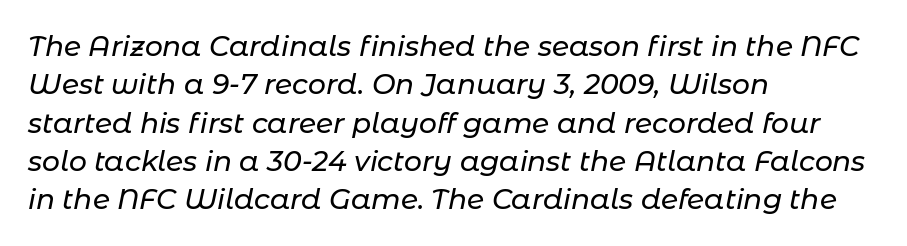
Underline: absent. Leading matches the norm, producing a regular column. Compared with typical body copy, the letter spacing here is the same. Horizontal alignment here is leftward, the default for most running prose. Compared with ordinary roman type, these characters are visibly tilted.
